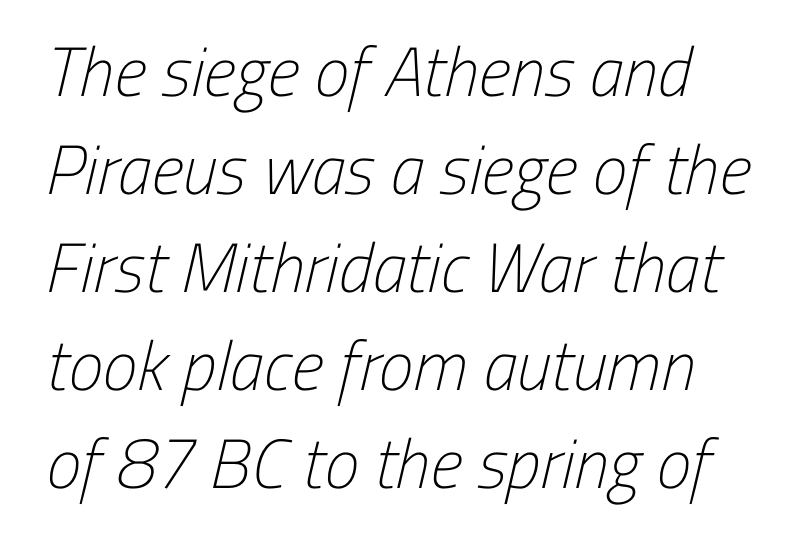
{"serif": "no", "bold": "no", "weight": "light", "width": "condensed", "stroke_contrast": "low", "x_height": "medium", "monospaced": "no", "underline": "no", "line_spacing": "normal", "line_spacing_ratio": 1.4, "letter_spacing": "normal", "letter_spacing_em": 0.0, "glyph_px": 70}
